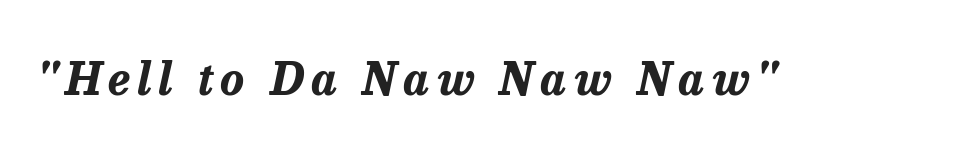
{"italic": "yes", "lean": "right", "slant_degrees": 13, "bold": "yes", "weight": "bold", "width": "normal", "stroke_contrast": "low", "x_height": "medium", "monospaced": "no", "underline": "no", "glyph_px": 45}
